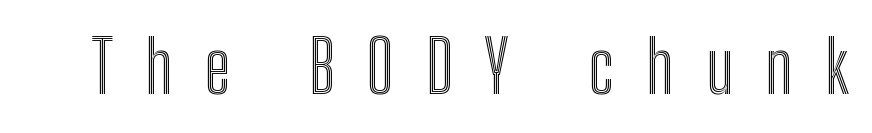
The image shows 72 px condensed type, upright; set unusually wide letter spacing (+0.44 em), not underlined; a medium x-height.
